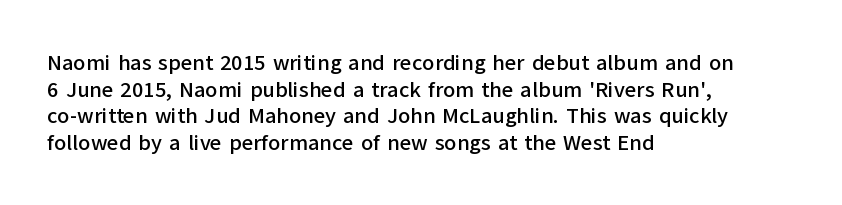
A student would call this left alignment; a typographer would say flush left, rag right. Nobody touched the tracking dial on this one. Tall strokes in this sample are plumb rather than angled. Descenders are the only things crossing below the line.
